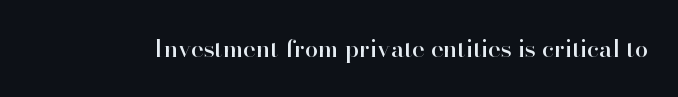
Observe the ordinary spacing: letters are neighbours, not strangers. Underline: absent. Rendered with straight, roman letterforms.
